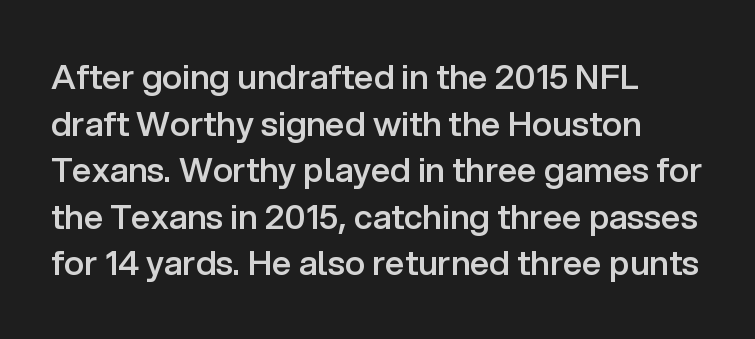
{"serif": "no", "italic": "no", "bold": "semi", "weight": "semibold", "width": "normal", "stroke_contrast": "low", "x_height": "medium", "monospaced": "no", "underline": "no", "line_spacing": "normal", "line_spacing_ratio": 1.37, "letter_spacing": "normal", "letter_spacing_em": 0.0, "glyph_px": 34}
